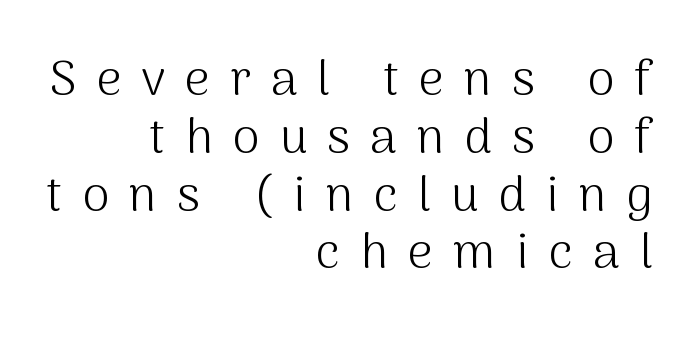
Q: Is the text bold? A: No.
Q: Is the text italic (slanted)? A: No, it is upright.
Q: Is the typeface a serif or a sans-serif typeface? A: Sans-serif.
Q: Is the text underlined? A: No.
Q: How is the paragraph aligned? A: Right-aligned.
Q: Is the spacing between letters normal or unusually wide? A: Unusually wide.
Q: Width (condensed, normal, or wide)? A: Normal.
Q: Stroke contrast? A: Medium.
Q: x-height? A: Medium.
Q: Monospaced? A: No.
